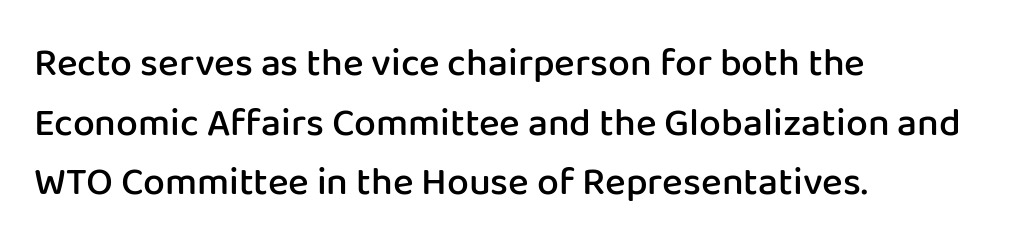
The image shows 39 px semibold sans-serif type, upright; set left-aligned, normal line spacing (1.53x), normal letter spacing, not underlined; low stroke contrast and a medium x-height.
